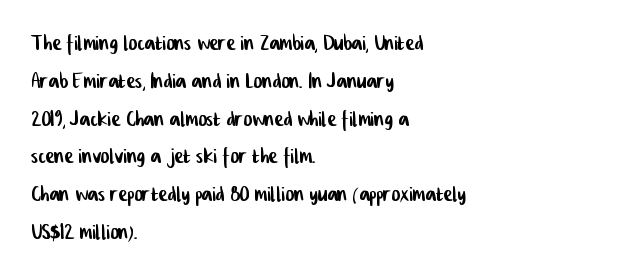
Short note: letters normally spaced. Is the block centered? No — it sits flush against the left margin. Is there much room between lines? A standard amount, neither cramped nor airy. Rule under the text: the space is simply empty.
